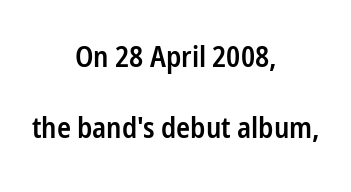
The foot of each line stays bare and open. Compared with typical paragraphs, the rows here are farther apart. What stands out about the letter spacing? Nothing — it is the standard amount. Varying glyph widths throughout — classic text-font behaviour. The rendering uses a semibold face; strokes are thickened but not to full bold. The lines are quadded center.
